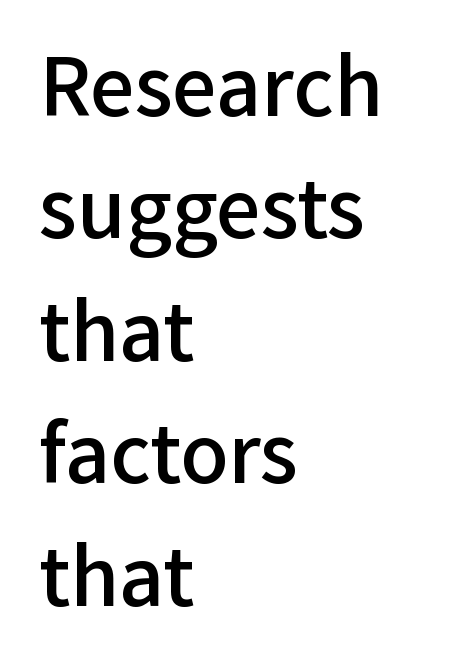
The image shows 79 px semibold sans-serif type, upright; set left-aligned, normal line spacing (1.55x), normal letter spacing, not underlined; low stroke contrast and a medium x-height.
